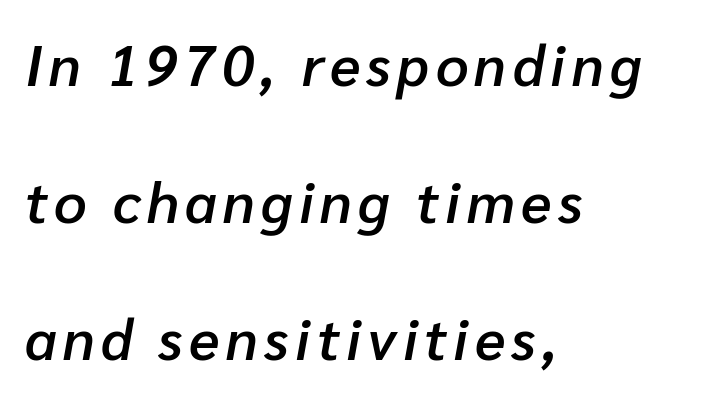
Only glyphs here, with clear space below each row. Each line starts at the same left margin while the right side varies. Varying glyph widths throughout — classic text-font behaviour. Is there much room between lines? Yes — plenty of vertical air separates them. These lines carry some extra weight — a demibold, not a full bold.
